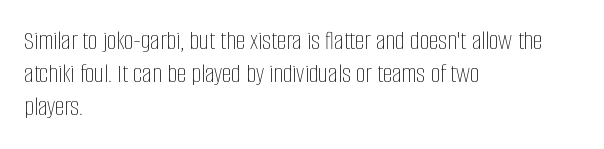
Q: Is the text bold? A: No.
Q: Is the text italic (slanted)? A: No, it is upright.
Q: Is the text underlined? A: No.
Q: How is the paragraph aligned? A: Left-aligned.
Q: Is the spacing between letters normal or unusually wide? A: Normal.
